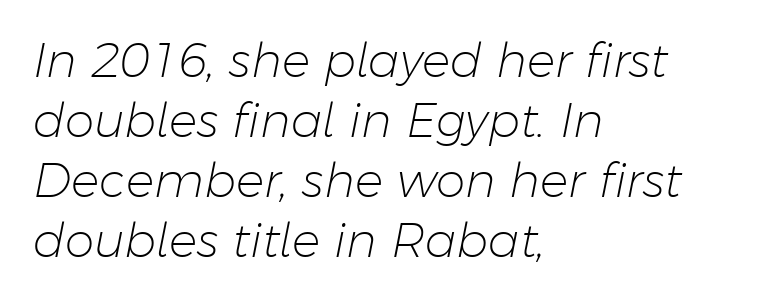
{"italic": "yes", "lean": "right", "slant_degrees": 11, "bold": "no", "weight": "light", "width": "normal", "stroke_contrast": "low", "x_height": "medium", "monospaced": "no", "underline": "no", "align": "left", "line_spacing": "normal", "line_spacing_ratio": 1.28, "letter_spacing": "normal", "letter_spacing_em": 0.0, "glyph_px": 47}
